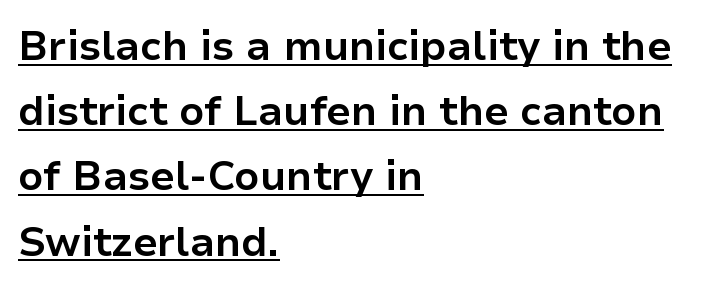
{"serif": "no", "italic": "no", "bold": "yes", "weight": "bold", "width": "normal", "stroke_contrast": "low", "x_height": "medium", "monospaced": "no", "underline": "yes", "align": "left", "line_spacing": "normal", "line_spacing_ratio": 1.59, "letter_spacing": "normal", "letter_spacing_em": 0.0, "glyph_px": 41}
